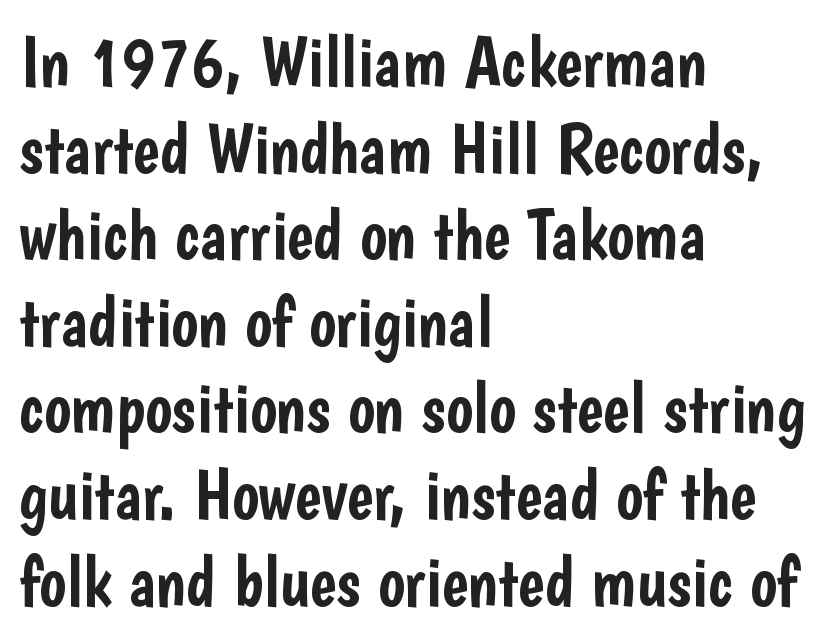
Q: Is the text italic (slanted)? A: No, it is upright.
Q: Is the typeface a serif or a sans-serif typeface? A: Sans-serif.
Q: Is the text underlined? A: No.
Q: How is the paragraph aligned? A: Left-aligned.
Q: Is the spacing between letters normal or unusually wide? A: Normal.
Q: Width (condensed, normal, or wide)? A: Condensed.
Q: Stroke contrast? A: Low.
Q: x-height? A: Medium.
Q: Monospaced? A: No.
